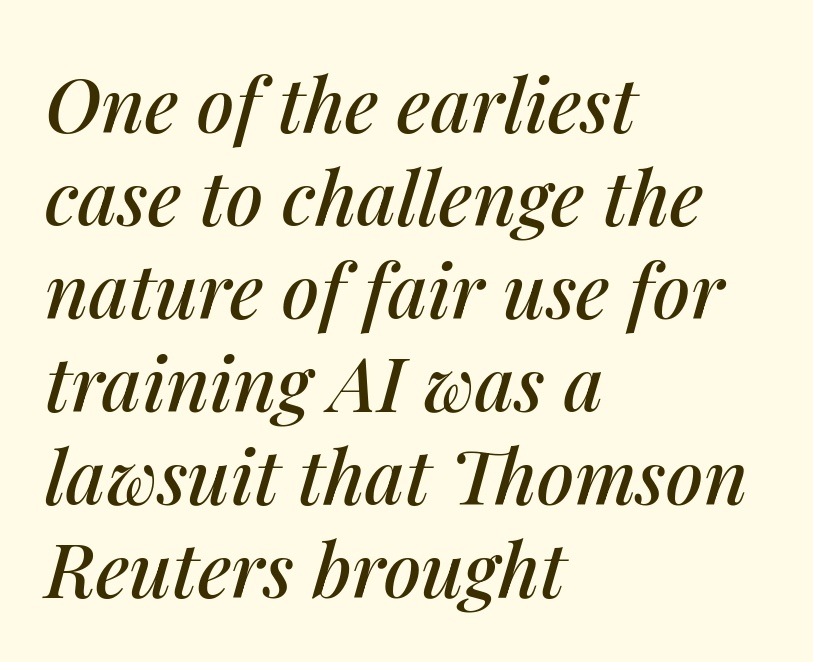
The image shows 75 px text type, italic (leaning right); set left-aligned, line spacing 1.24x, normal letter spacing, not underlined; medium stroke contrast and a medium x-height.
